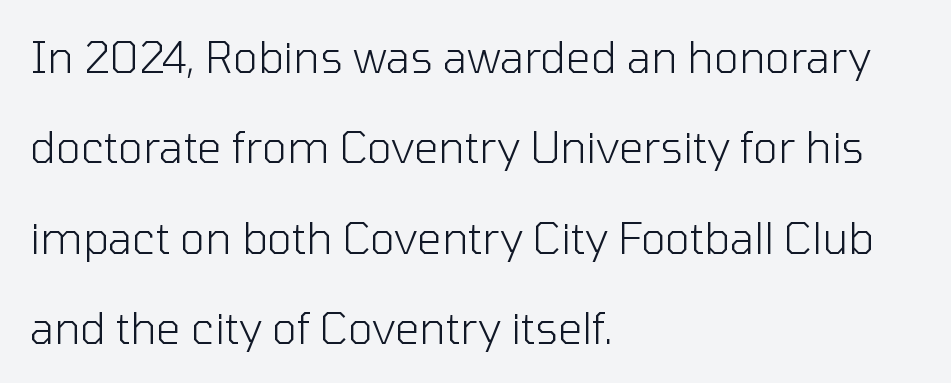
{"serif": "no", "italic": "no", "bold": "no", "weight": "light", "width": "normal", "stroke_contrast": "low", "x_height": "medium", "monospaced": "no", "underline": "no", "align": "left", "line_spacing": "loose", "line_spacing_ratio": 2.1, "letter_spacing": "normal", "letter_spacing_em": 0.0, "glyph_px": 43}
